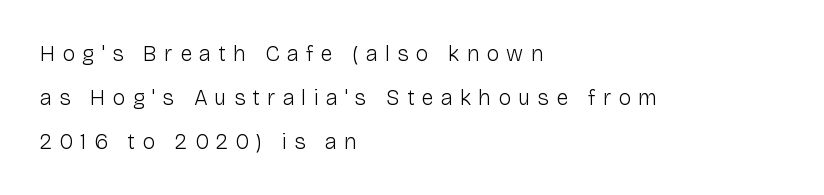
The image shows 22 px text type, upright; set left-aligned, loose line spacing (2.0x), unusually wide letter spacing (+0.32 em), not underlined.
